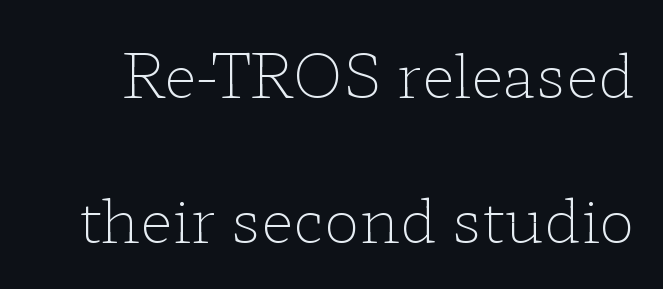
The image shows 60 px light, wide serif type, upright; set loose line spacing (2.41x), normal letter spacing, not underlined; low stroke contrast and a medium x-height.
